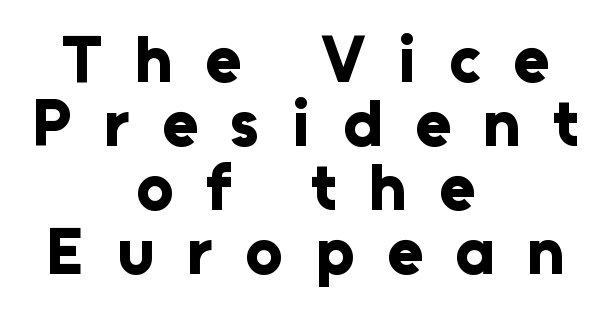
Examine the stroke ends and you'll find no serifs. One-word summary of the alignment: center. These lines huddle together more closely than default settings would place them. Underline: absent. Does the weight exceed regular? Yes, all the way to bold. Spacing between characters has been opened up far beyond the box default.
